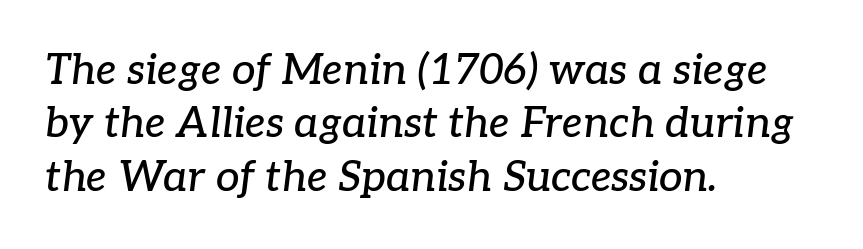
Q: Is the text italic (slanted)? A: Yes, it leans right by about 7 degrees.
Q: Is the typeface a serif or a sans-serif typeface? A: Serif.
Q: Is the text underlined? A: No.
Q: How is the paragraph aligned? A: Left-aligned.
Q: Is the spacing between letters normal or unusually wide? A: Normal.
Q: Is the spacing between lines tight, normal or loose? A: Normal.
Q: Width (condensed, normal, or wide)? A: Normal.
Q: Stroke contrast? A: Low.
Q: x-height? A: Medium.
Q: Monospaced? A: No.
